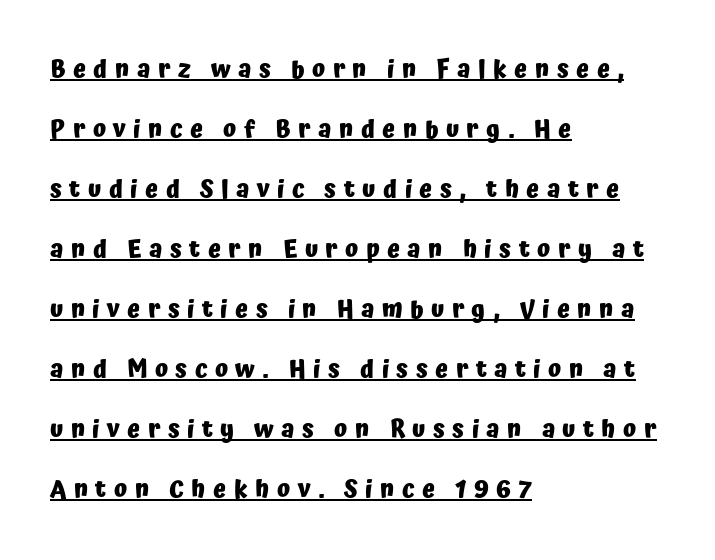
Q: Is the text bold? A: Yes.
Q: Is the text italic (slanted)? A: No, it is upright.
Q: Is the text underlined? A: Yes.
Q: How is the paragraph aligned? A: Left-aligned.
Q: Is the spacing between letters normal or unusually wide? A: Unusually wide.
Q: Is the spacing between lines tight, normal or loose? A: Loose.
